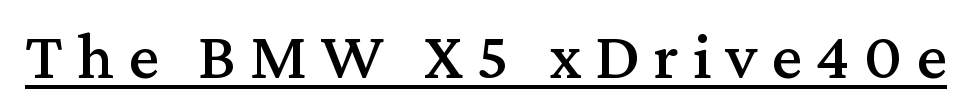
The image shows 68 px serif type, upright; set unusually wide letter spacing (+0.2 em), underlined; medium stroke contrast and a medium x-height.
